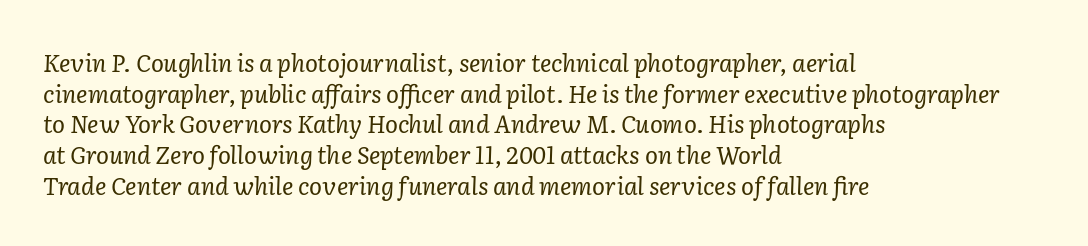
{"italic": "yes", "lean": "right", "slant_degrees": 2, "bold": "no", "underline": "no", "align": "left", "line_spacing": "normal", "line_spacing_ratio": 1.28, "letter_spacing": "normal", "letter_spacing_em": 0.0, "glyph_px": 24}
